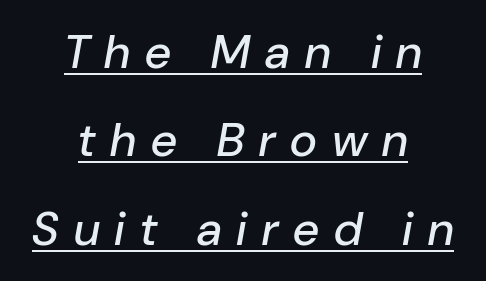
The image shows 47 px text type, italic (leaning right); set centered, line spacing 1.88x, unusually wide letter spacing (+0.32 em), underlined; low stroke contrast and a medium x-height.
